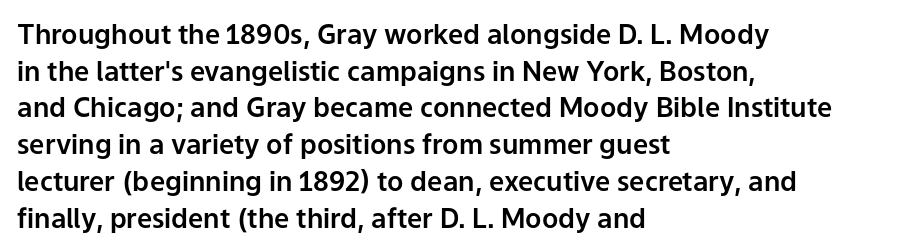
The image shows 27 px text type, upright; set left-aligned, normal line spacing (1.36x), normal letter spacing, not underlined.
